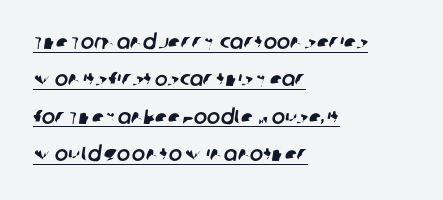
{"underline": "yes", "align": "left", "line_spacing_ratio": 1.87, "letter_spacing": "normal", "letter_spacing_em": 0.0, "glyph_px": 20}
